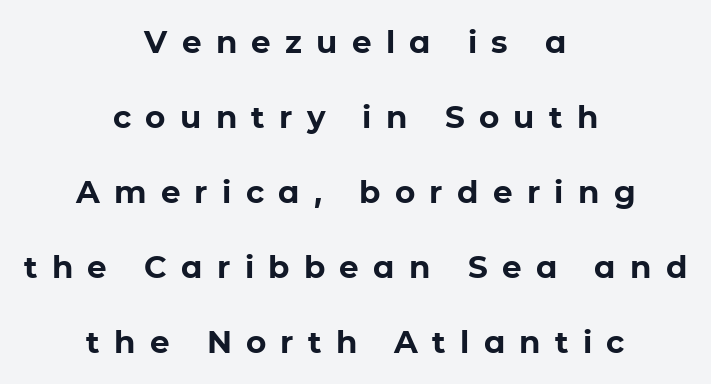
Compared with typical body copy, the letter spacing here is much looser. Compared with a flush-left layout, this one balances lines on the center instead. Chunky letters — that's bold for sure. This sample uses a sans-serif face.
